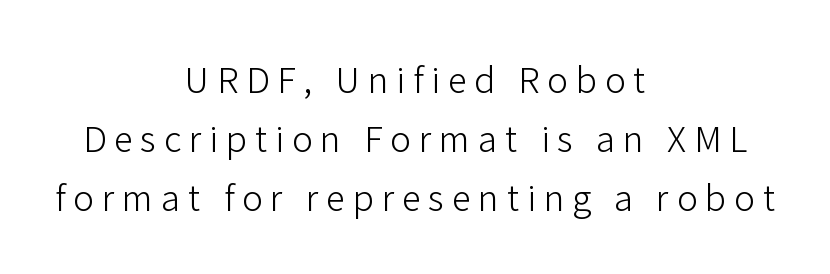
A roman cut, with each character standing at attention. Both edges are ragged and mirror each other, which tells us the setting is centered. The words here are not underlined. Regarding serifs, this sample does without them. This sample uses expanded letter spacing, leaving extra air between glyphs.
